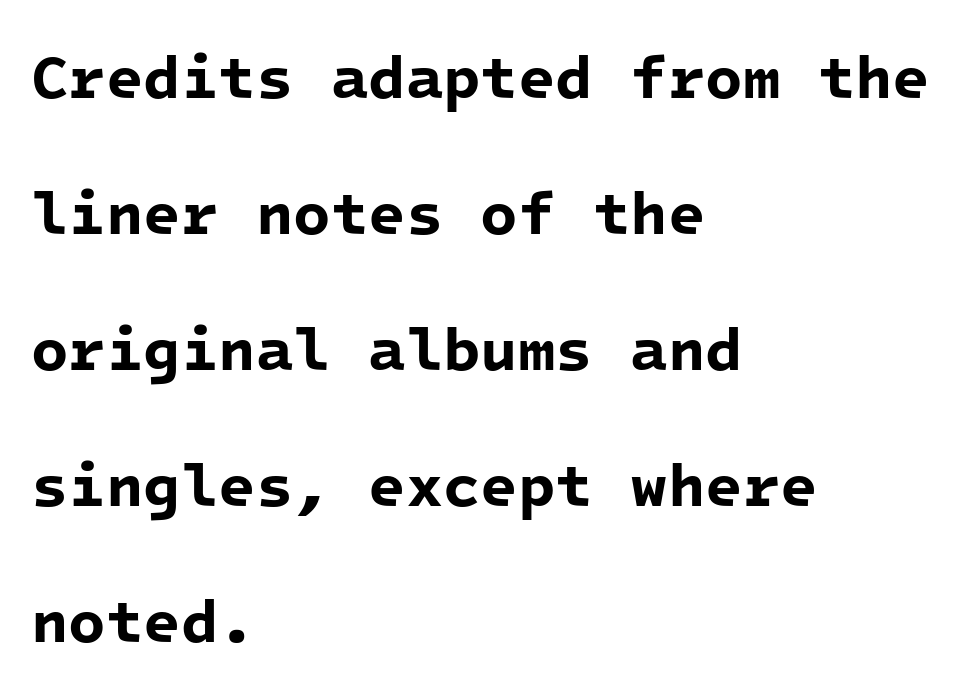
The image shows 61 px bold sans-serif type, monospaced; set left-aligned, loose line spacing (2.23x), normal letter spacing, not underlined; low stroke contrast and a medium x-height.
